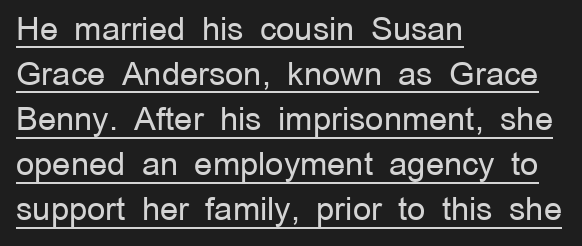
Does the type have serifs? No, each stem ends abruptly. Ascenders rise straight up at ninety degrees. Weight: in the light-to-regular range. You could call the tracking neutral — neither tight nor loose. Proportional: the letters do not fall into vertical columns. The rendered words wear a rule along their underside.
